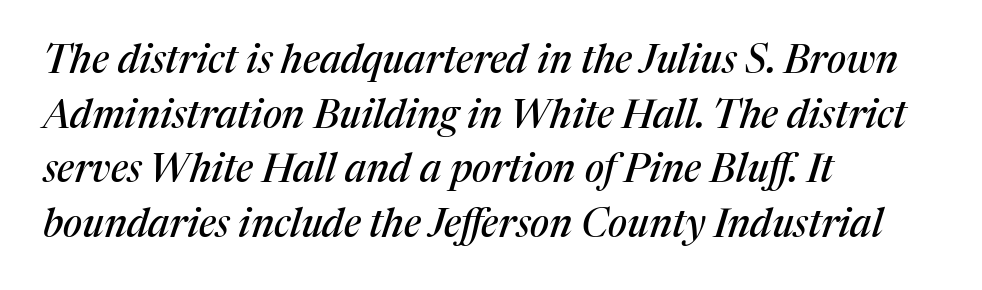
The image shows 39 px serif type, italic (leaning right); set left-aligned, normal line spacing (1.4x), normal letter spacing, not underlined; medium stroke contrast and a medium x-height.
